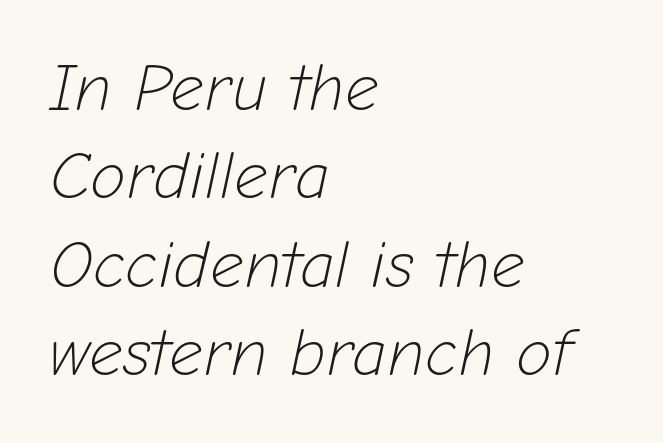
{"italic": "yes", "lean": "right", "slant_degrees": 12, "bold": "no", "weight": "light", "width": "normal", "stroke_contrast": "low", "x_height": "medium", "monospaced": "no", "underline": "no", "align": "left", "line_spacing": "normal", "line_spacing_ratio": 1.34, "letter_spacing": "normal", "letter_spacing_em": 0.0, "glyph_px": 66}
